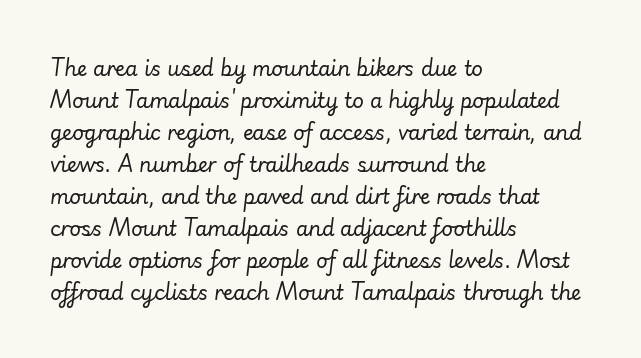
Q: Is the text bold? A: No.
Q: Is the text italic (slanted)? A: Yes, it leans right by about 7 degrees.
Q: Is the text underlined? A: No.
Q: How is the paragraph aligned? A: Left-aligned.
Q: Is the spacing between letters normal or unusually wide? A: Normal.
Q: Is the spacing between lines tight, normal or loose? A: Normal.
